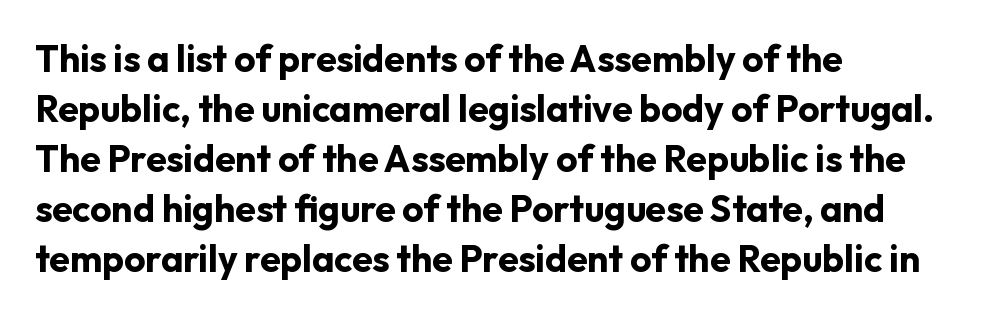
The image shows 37 px bold sans-serif type, upright; set left-aligned, normal line spacing (1.35x), normal letter spacing, not underlined; low stroke contrast and a medium x-height.
